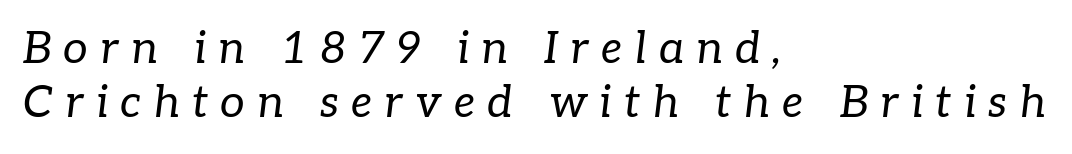
The image shows 44 px regular-weight serif type, italic (leaning right); set left-aligned, line spacing 1.23x, unusually wide letter spacing (+0.28 em), not underlined; low stroke contrast and a medium x-height.
